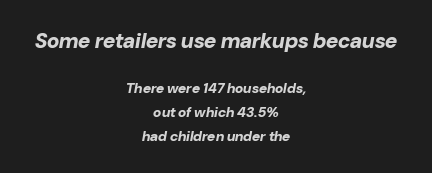
{"italic": "yes", "lean": "right", "slant_degrees": 10, "bold": "yes", "underline": "no", "align": "center", "line_spacing": "normal", "line_spacing_ratio": 1.69, "letter_spacing": "normal", "letter_spacing_em": 0.0, "larger_block": "first", "size_ratio": 1.5, "glyph_px": 21}
